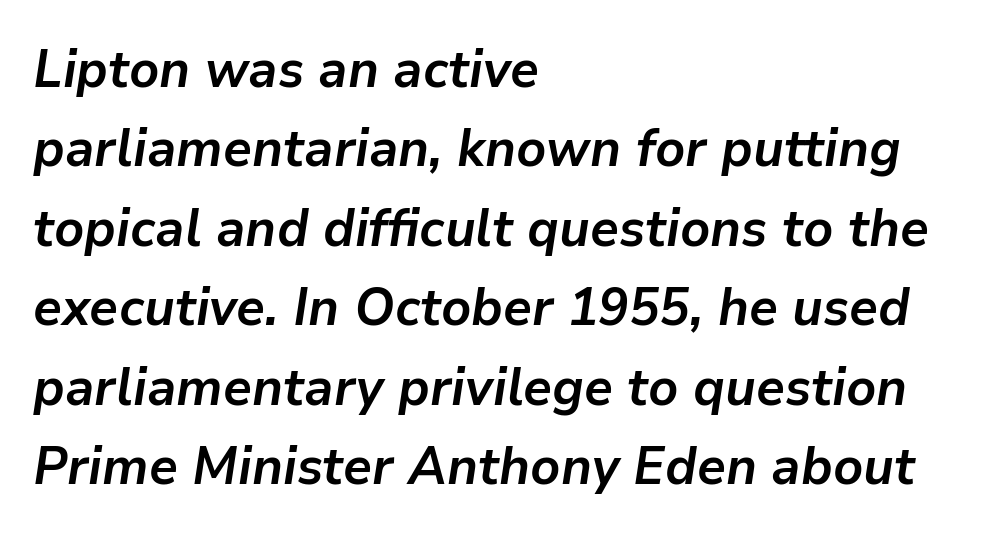
Rule under the text: the space is simply empty. Every row of glyphs begins at an identical x-position on the left. Standard letterfit; no display-style spreading of the glyphs. Vertically, the passage feels balanced, rows spaced as you'd expect. The letters are bold, with thick, heavy strokes.
